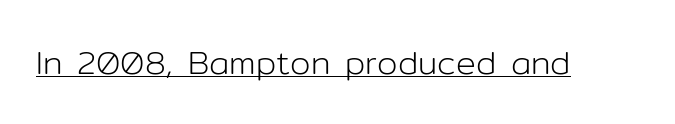
{"serif": "no", "italic": "no", "bold": "no", "weight": "light", "width": "normal", "stroke_contrast": "low", "x_height": "medium", "monospaced": "no", "underline": "yes", "letter_spacing": "normal", "letter_spacing_em": 0.0, "glyph_px": 33}
